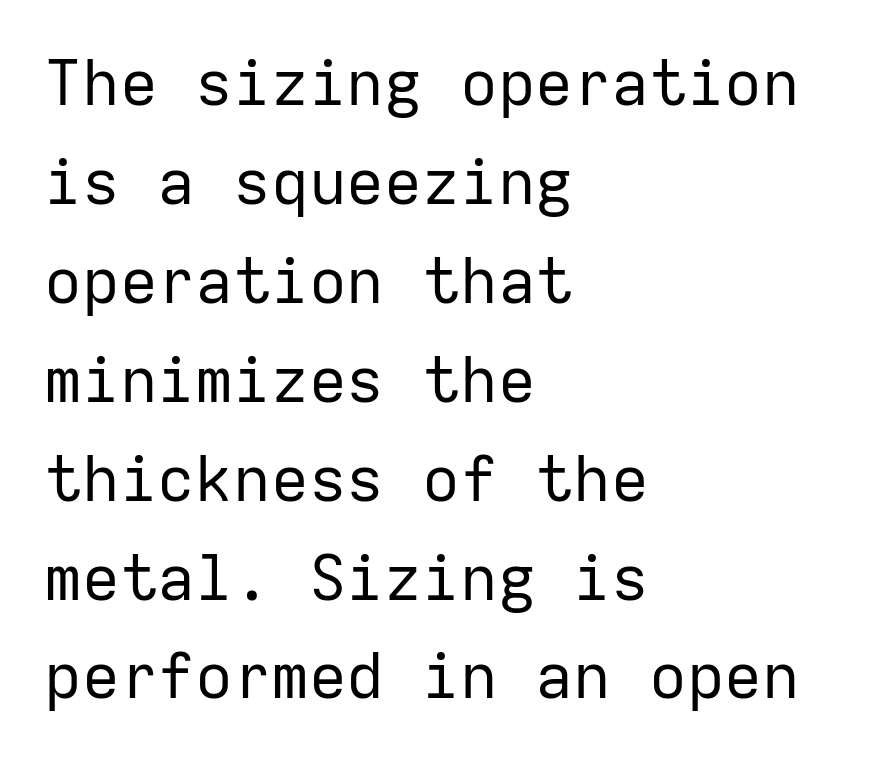
The image shows 63 px regular-weight sans-serif type, upright, monospaced; set left-aligned, normal line spacing (1.57x), normal letter spacing, not underlined; low stroke contrast and a medium x-height.
